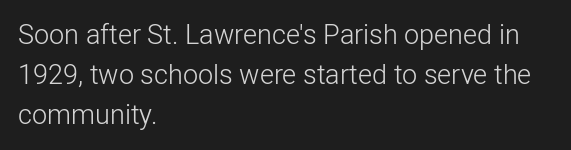
Q: Is the text bold? A: No.
Q: Is the text italic (slanted)? A: No, it is upright.
Q: Is the text underlined? A: No.
Q: How is the paragraph aligned? A: Left-aligned.
Q: Is the spacing between letters normal or unusually wide? A: Normal.
Q: Is the spacing between lines tight, normal or loose? A: Normal.
